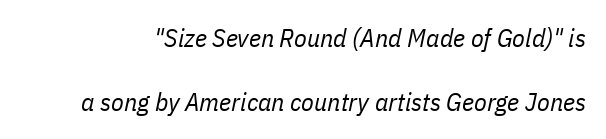
The image shows 26 px text type, italic (leaning right); set loose line spacing (2.46x), normal letter spacing, not underlined.
